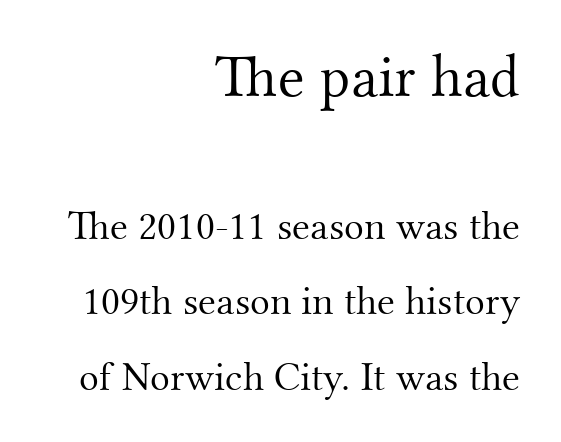
Q: Is the text bold? A: No.
Q: Is the text italic (slanted)? A: No, it is upright.
Q: Is the typeface a serif or a sans-serif typeface? A: Serif.
Q: Is the text underlined? A: No.
Q: How is the paragraph aligned? A: Right-aligned.
Q: Is the spacing between letters normal or unusually wide? A: Normal.
Q: Which block of text is set in a larger size, the first (top) or the second (bottom)? A: The first (top) one.
Q: Width (condensed, normal, or wide)? A: Normal.
Q: Stroke contrast? A: Medium.
Q: x-height? A: Small.
Q: Monospaced? A: No.
